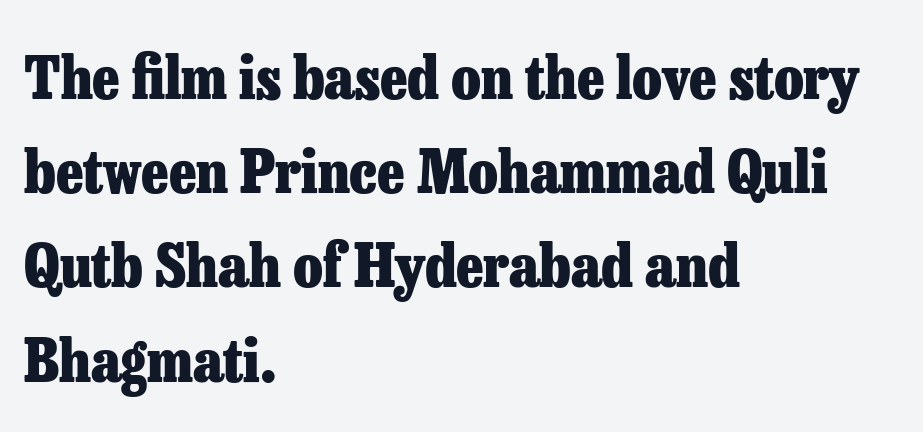
{"serif": "yes", "italic": "no", "bold": "yes", "weight": "heavy", "width": "normal", "stroke_contrast": "low", "x_height": "medium", "monospaced": "no", "underline": "no", "align": "left", "line_spacing": "normal", "line_spacing_ratio": 1.57, "letter_spacing": "normal", "letter_spacing_em": 0.0, "glyph_px": 60}
